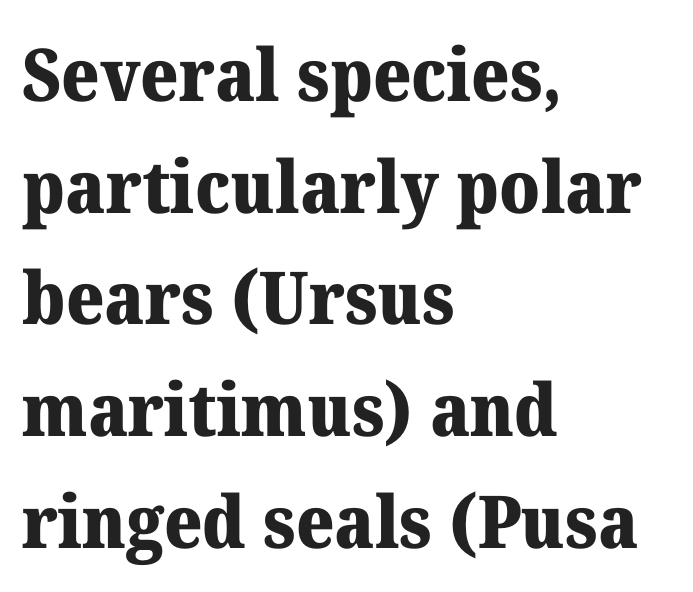
{"serif": "yes", "italic": "no", "bold": "yes", "weight": "heavy", "width": "normal", "stroke_contrast": "medium", "x_height": "medium", "monospaced": "no", "underline": "no", "align": "left", "line_spacing": "normal", "line_spacing_ratio": 1.53, "letter_spacing": "normal", "letter_spacing_em": 0.0, "glyph_px": 73}
